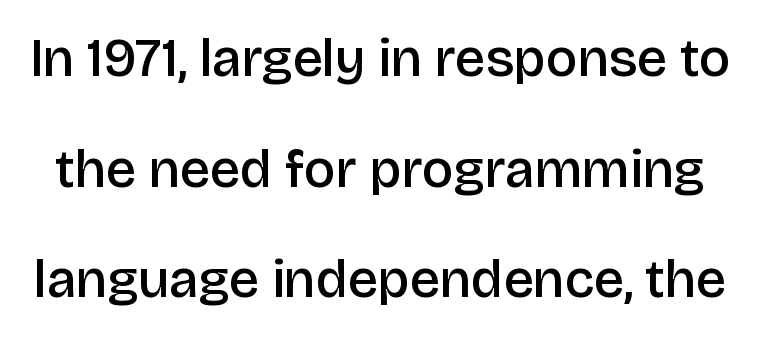
Q: Is the text bold? A: Semi-bold.
Q: Is the text italic (slanted)? A: No, it is upright.
Q: Is the typeface a serif or a sans-serif typeface? A: Sans-serif.
Q: Is the text underlined? A: No.
Q: Is the spacing between letters normal or unusually wide? A: Normal.
Q: Is the spacing between lines tight, normal or loose? A: Loose.
Q: Width (condensed, normal, or wide)? A: Normal.
Q: Stroke contrast? A: Low.
Q: x-height? A: Large.
Q: Monospaced? A: No.
